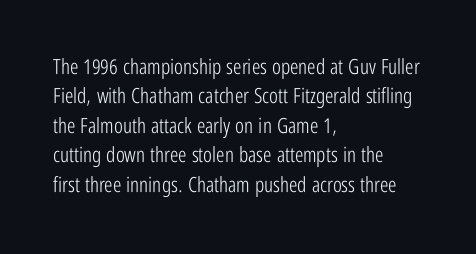
The image shows 21 px text type, upright; set left-aligned, normal line spacing (1.4x), normal letter spacing, not underlined.
